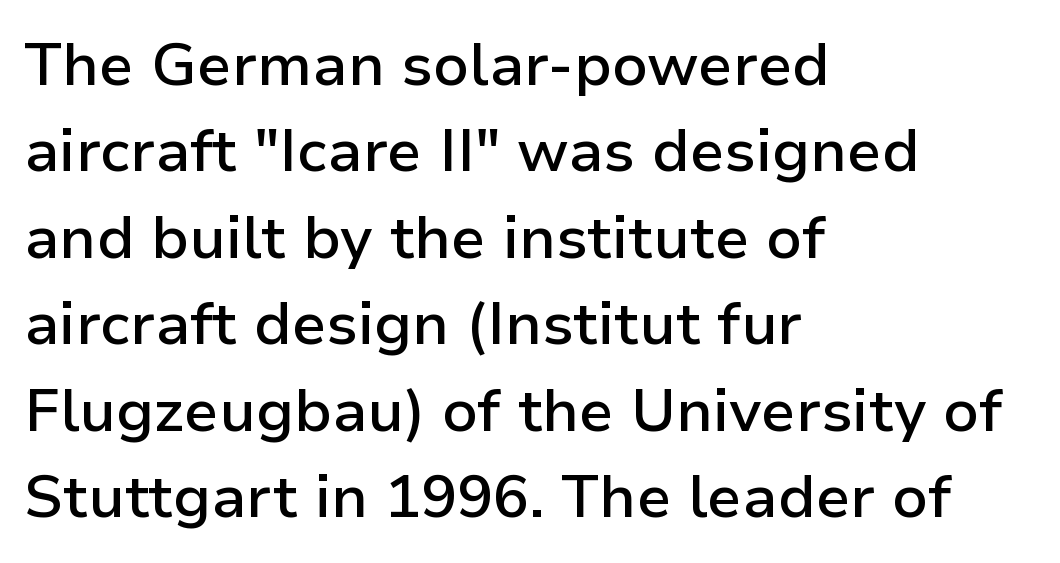
{"serif": "no", "italic": "no", "bold": "semi", "weight": "semibold", "width": "normal", "stroke_contrast": "low", "x_height": "medium", "monospaced": "no", "underline": "no", "align": "left", "line_spacing": "normal", "line_spacing_ratio": 1.44, "letter_spacing": "normal", "letter_spacing_em": 0.0, "glyph_px": 60}
